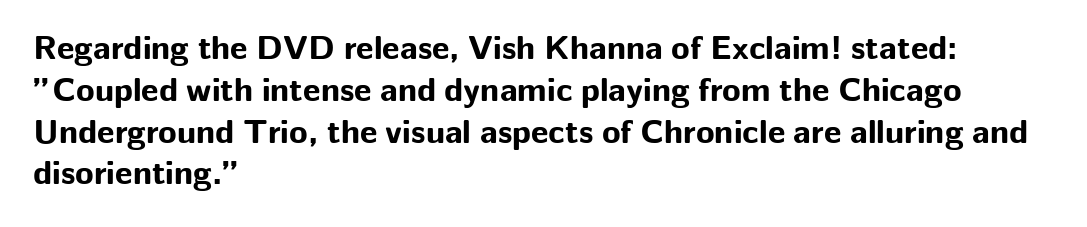
{"serif": "no", "italic": "no", "bold": "yes", "weight": "bold", "width": "normal", "stroke_contrast": "low", "x_height": "medium", "monospaced": "no", "underline": "no", "align": "left", "line_spacing_ratio": 1.23, "letter_spacing": "normal", "letter_spacing_em": 0.0, "glyph_px": 34}
